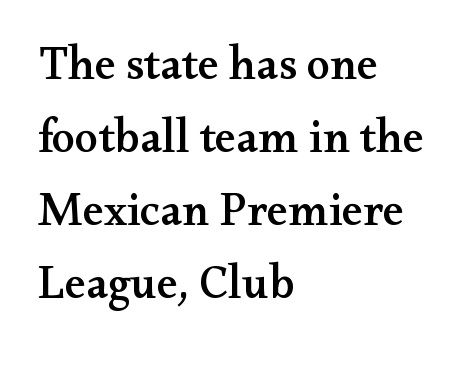
The image shows 47 px wide serif type, upright; set left-aligned, normal line spacing (1.55x), normal letter spacing, not underlined; medium stroke contrast and a small x-height.
